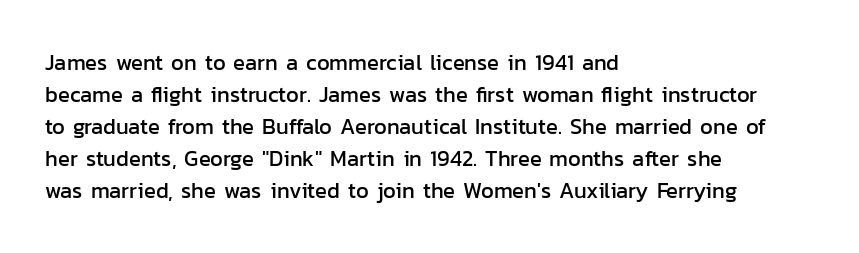
The image shows 22 px text type, upright; set left-aligned, normal line spacing (1.46x), normal letter spacing, not underlined.
